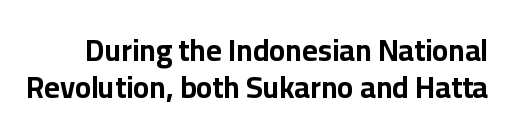
Q: Is the text bold? A: Yes.
Q: Is the text italic (slanted)? A: No, it is upright.
Q: Is the typeface a serif or a sans-serif typeface? A: Sans-serif.
Q: Is the text underlined? A: No.
Q: Is the spacing between letters normal or unusually wide? A: Normal.
Q: Width (condensed, normal, or wide)? A: Normal.
Q: Stroke contrast? A: Low.
Q: x-height? A: Medium.
Q: Monospaced? A: No.
